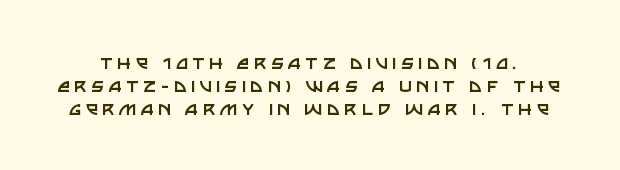
Q: Is the text bold? A: No.
Q: Is the text italic (slanted)? A: No, it is upright.
Q: Is the text underlined? A: No.
Q: Is the spacing between letters normal or unusually wide? A: Unusually wide.
Q: Is the spacing between lines tight, normal or loose? A: Tight.
